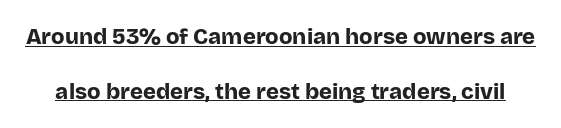
The image shows 22 px bold type, upright; set loose line spacing (2.48x), normal letter spacing, underlined.
